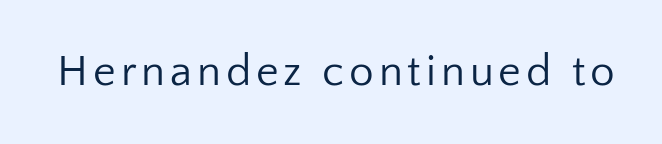
Q: Is the text bold? A: No.
Q: Is the text italic (slanted)? A: No, it is upright.
Q: Is the typeface a serif or a sans-serif typeface? A: Sans-serif.
Q: Is the text underlined? A: No.
Q: Width (condensed, normal, or wide)? A: Normal.
Q: Stroke contrast? A: Low.
Q: x-height? A: Medium.
Q: Monospaced? A: No.
